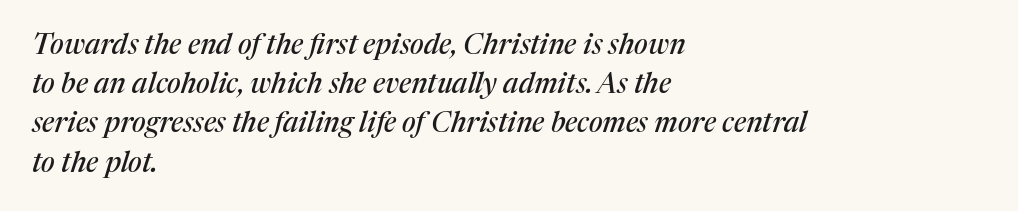
{"serif": "yes", "italic": "yes", "lean": "right", "slant_degrees": 17, "width": "normal", "stroke_contrast": "medium", "x_height": "medium", "monospaced": "no", "underline": "no", "align": "left", "line_spacing": "normal", "line_spacing_ratio": 1.4, "letter_spacing": "normal", "letter_spacing_em": 0.0, "glyph_px": 28}
